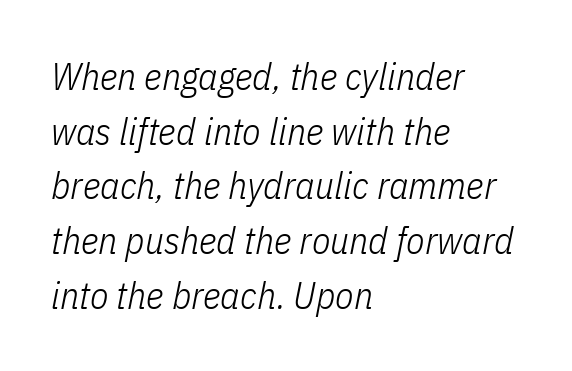
Q: Is the text bold? A: No.
Q: Is the text italic (slanted)? A: Yes, it leans right by about 11 degrees.
Q: Is the text underlined? A: No.
Q: How is the paragraph aligned? A: Left-aligned.
Q: Is the spacing between letters normal or unusually wide? A: Normal.
Q: Is the spacing between lines tight, normal or loose? A: Normal.
Q: Width (condensed, normal, or wide)? A: Condensed.
Q: Stroke contrast? A: Low.
Q: x-height? A: Medium.
Q: Monospaced? A: No.
